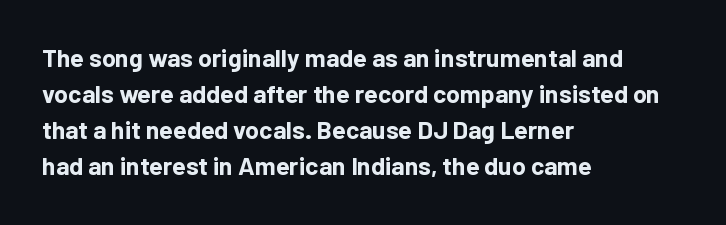
{"italic": "no", "bold": "yes", "underline": "no", "align": "left", "line_spacing": "normal", "line_spacing_ratio": 1.44, "letter_spacing": "normal", "letter_spacing_em": 0.0, "glyph_px": 25}
